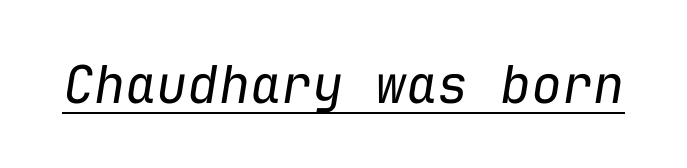
Underlined type. Here the designer chose a console-style face with uniform glyph widths. The text carries the slant typical of an italic or oblique font. Nobody touched the tracking dial on this one.
